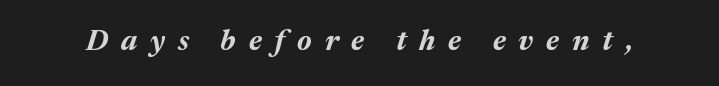
Q: Is the text bold? A: Yes.
Q: Is the text italic (slanted)? A: Yes, it leans right by about 17 degrees.
Q: Is the text underlined? A: No.
Q: Is the spacing between letters normal or unusually wide? A: Unusually wide.
Q: Width (condensed, normal, or wide)? A: Normal.
Q: Stroke contrast? A: Medium.
Q: x-height? A: Medium.
Q: Monospaced? A: No.
